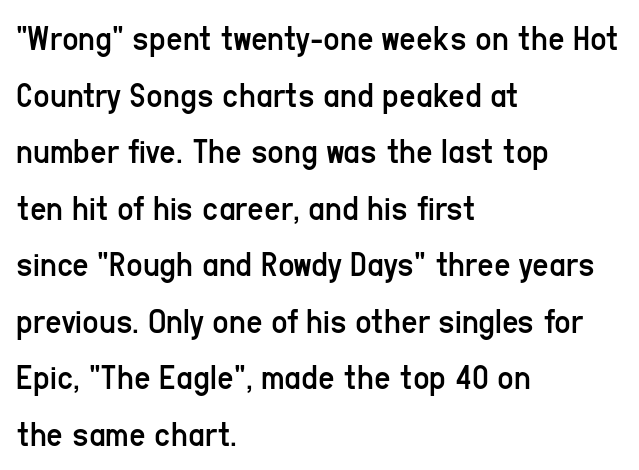
The image shows 36 px regular-weight, condensed sans-serif type, upright; set left-aligned, normal line spacing (1.57x), normal letter spacing, not underlined; low stroke contrast and a medium x-height.
